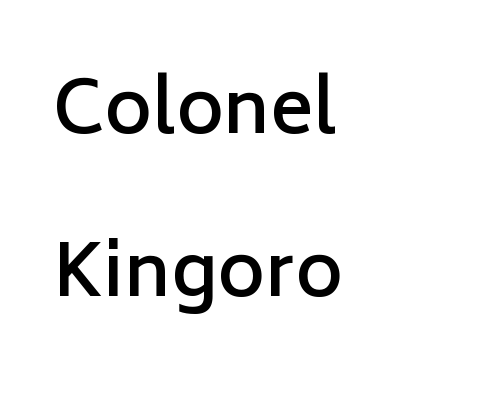
Q: Is the text bold? A: Semi-bold.
Q: Is the text italic (slanted)? A: No, it is upright.
Q: Is the typeface a serif or a sans-serif typeface? A: Sans-serif.
Q: Is the text underlined? A: No.
Q: How is the paragraph aligned? A: Left-aligned.
Q: Is the spacing between letters normal or unusually wide? A: Normal.
Q: Is the spacing between lines tight, normal or loose? A: Loose.
Q: Width (condensed, normal, or wide)? A: Normal.
Q: Stroke contrast? A: Low.
Q: x-height? A: Medium.
Q: Monospaced? A: No.
